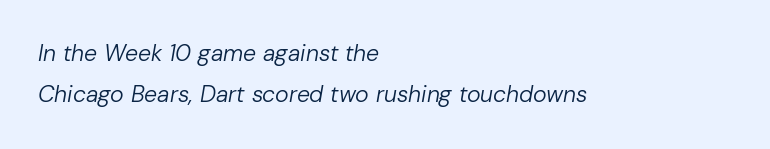
Q: Is the text bold? A: No.
Q: Is the text italic (slanted)? A: Yes, it leans right by about 10 degrees.
Q: Is the text underlined? A: No.
Q: How is the paragraph aligned? A: Left-aligned.
Q: Is the spacing between letters normal or unusually wide? A: Normal.
